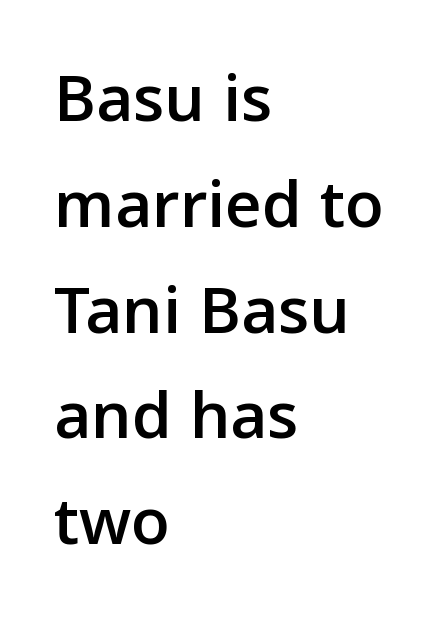
The designer went with a sans here, leaving each stem footless. Looks like regular typesetting: each glyph gets only the width it needs. These lines are set flush left with a ragged right edge. No word sits above an underline.
